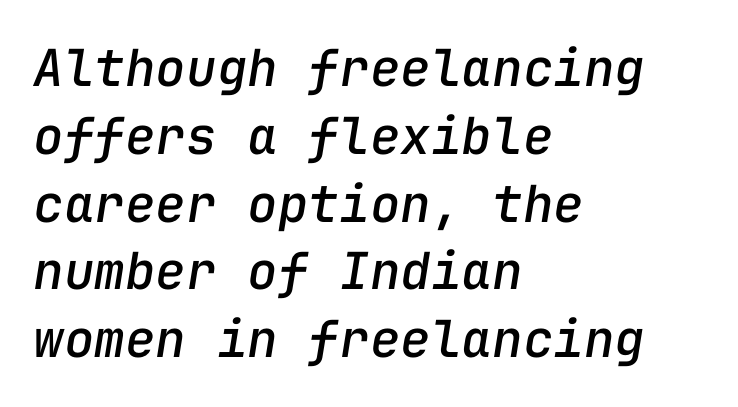
The image shows 51 px text type, italic (leaning right), monospaced; set left-aligned, normal line spacing (1.33x), normal letter spacing, not underlined; low stroke contrast and a medium x-height.
